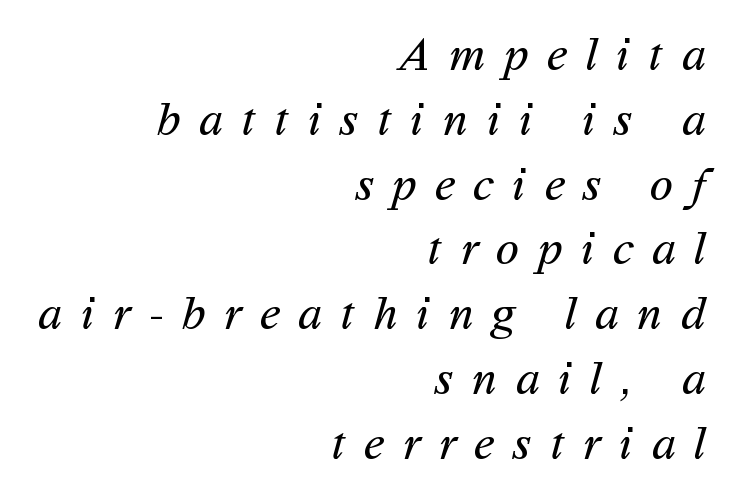
This sample is right-justified, so line beginnings fall wherever the words allow. The glyphs in this specimen are sans serif. Note the varied advance widths — an 'i' is clearly narrower than an 'm'. Stem width sits at or under what a default text font uses. Letter spacing: wide. Descenders hang freely into open space.
